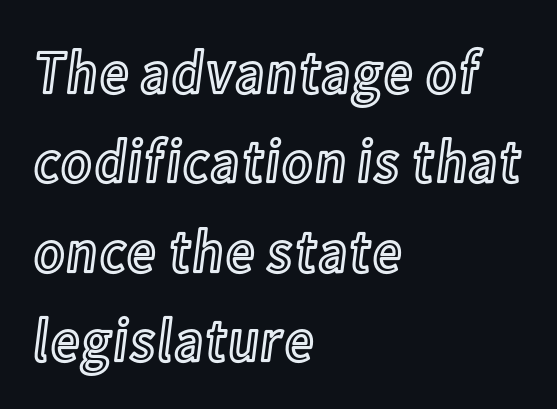
Q: Is the text italic (slanted)? A: Yes.
Q: Is the text underlined? A: No.
Q: How is the paragraph aligned? A: Left-aligned.
Q: Is the spacing between letters normal or unusually wide? A: Normal.
Q: Is the spacing between lines tight, normal or loose? A: Normal.
Q: Width (condensed, normal, or wide)? A: Condensed.
Q: x-height? A: Medium.
Q: Monospaced? A: No.
